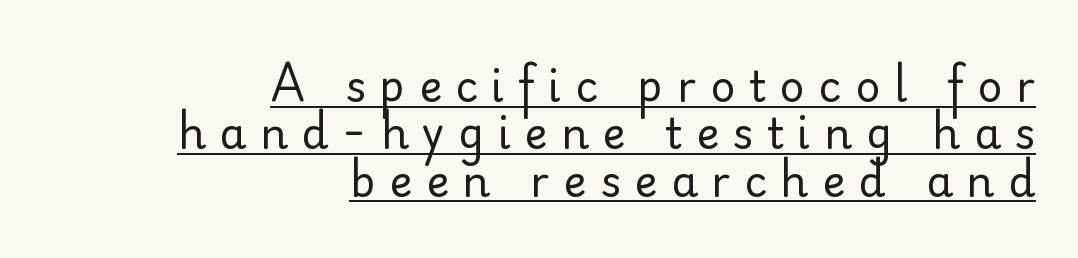
The image shows 43 px regular-weight sans-serif type, upright; set right-aligned, tight line spacing (1.1x), unusually wide letter spacing (+0.32 em), underlined; low stroke contrast and a small x-height.
